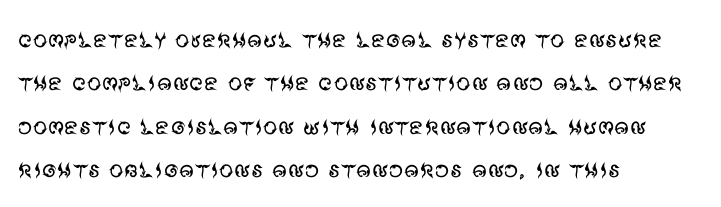
Each new line begins a customary step beneath the previous one. The letterforms sit at book weight or below. If you drew a ruler down the left edge, every line would touch it. Characters remain perfectly vertical along every line. Nothing sits at the stroke ends, so this counts as sans-serif. How are the letters spaced? Ordinarily, with no added tracking.
